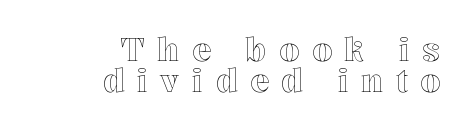
The letters advance in unequal steps, a hallmark of proportional type. Underline: absent. This sample uses expanded letter spacing, leaving extra air between glyphs. The ragged edge is on the left, which tells us the setting is flush right. Baseline-to-baseline distance is barely more than the letter height.
